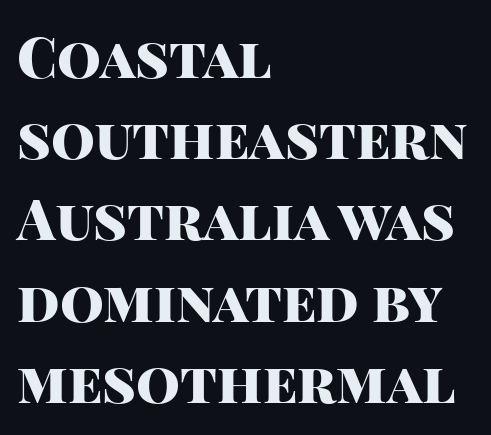
Stroke terminals: plain, sans-serif. The space directly below the letters is spotless. Do the letters lean? They stand straight. Leading matches the norm, producing a regular column. Strong, thick strokes mark this as bold type. Every row of glyphs begins at an identical x-position on the left.
